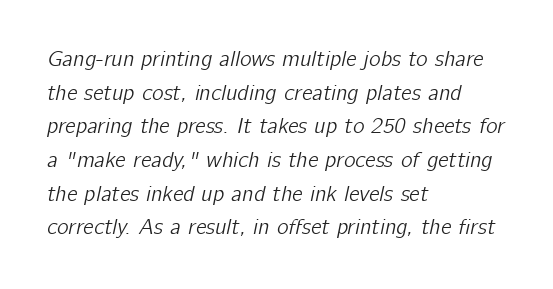
Q: Is the text italic (slanted)? A: Yes, it leans right by about 12 degrees.
Q: Is the text underlined? A: No.
Q: How is the paragraph aligned? A: Left-aligned.
Q: Is the spacing between letters normal or unusually wide? A: Normal.
Q: Is the spacing between lines tight, normal or loose? A: Normal.
